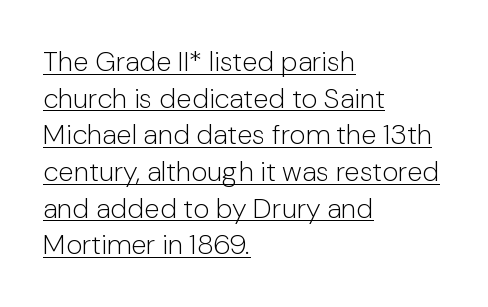
Q: Is the text bold? A: No.
Q: Is the text italic (slanted)? A: No, it is upright.
Q: Is the typeface a serif or a sans-serif typeface? A: Sans-serif.
Q: Is the text underlined? A: Yes.
Q: How is the paragraph aligned? A: Left-aligned.
Q: Is the spacing between letters normal or unusually wide? A: Normal.
Q: Is the spacing between lines tight, normal or loose? A: Normal.
Q: Width (condensed, normal, or wide)? A: Normal.
Q: Stroke contrast? A: Low.
Q: x-height? A: Medium.
Q: Monospaced? A: No.
